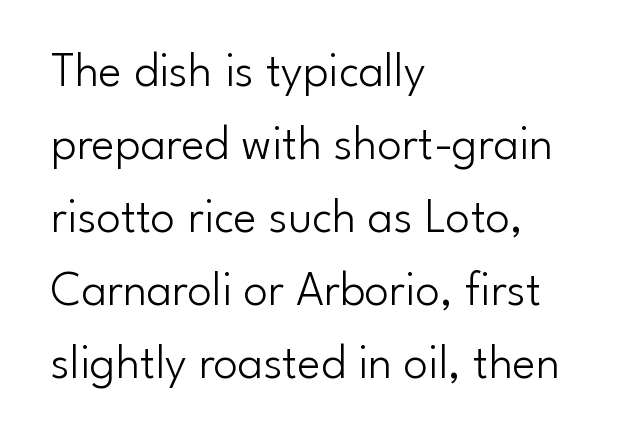
This rendering leaves character spacing at its baseline value. The space between consecutive lines is moderate. Typeset ragged right — the left edge is the straight one. The typesetting does not lean heavy: it is not bold. Classification — sans serif.
